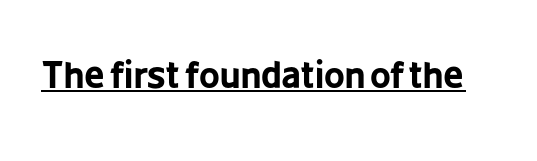
Is this a sans? Yes — the strokes have no serifs. Is the type bold? Yes — the strokes are clearly thick and heavy. Has an underline been added? It has. Looks like regular typesetting: each glyph gets only the width it needs. When letters stand straight like this, we call the style roman or upright.
